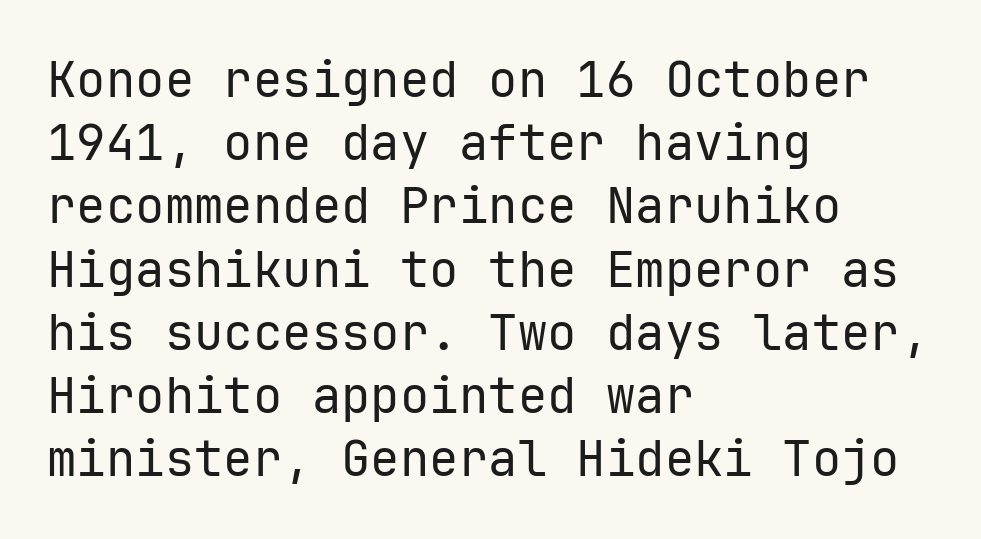
{"serif": "no", "italic": "no", "bold": "no", "weight": "regular", "width": "normal", "stroke_contrast": "low", "x_height": "medium", "monospaced": "yes", "underline": "no", "align": "left", "line_spacing": "normal", "line_spacing_ratio": 1.29, "letter_spacing": "normal", "letter_spacing_em": 0.0, "glyph_px": 49}
